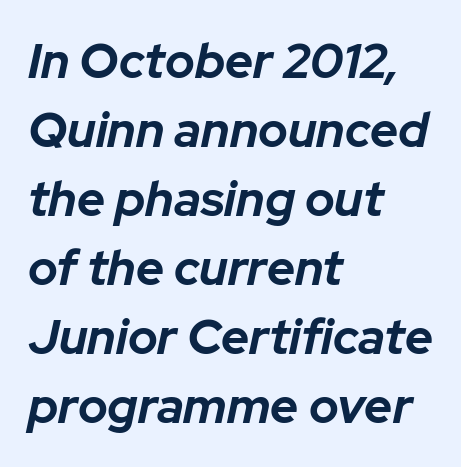
{"italic": "yes", "lean": "right", "slant_degrees": 12, "bold": "yes", "weight": "bold", "width": "normal", "stroke_contrast": "low", "x_height": "medium", "monospaced": "no", "underline": "no", "align": "left", "line_spacing": "normal", "line_spacing_ratio": 1.41, "letter_spacing": "normal", "letter_spacing_em": 0.0, "glyph_px": 49}
